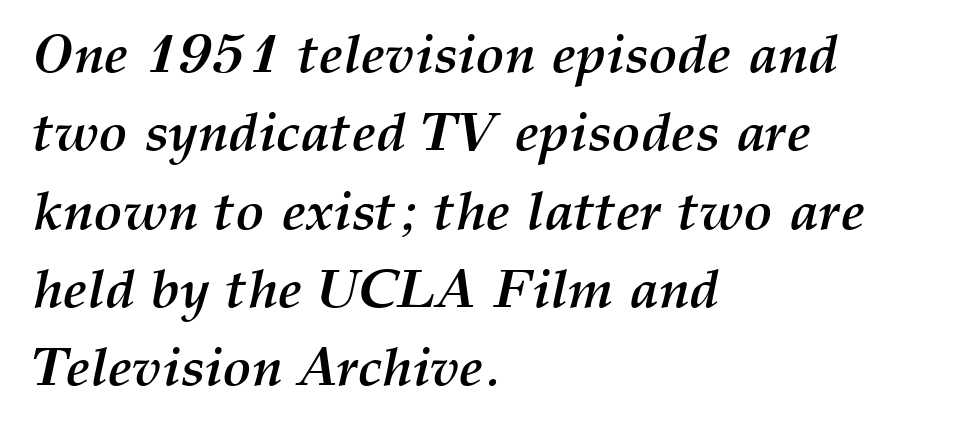
Q: Is the text bold? A: Yes.
Q: Is the text italic (slanted)? A: Yes, it leans right by about 12 degrees.
Q: Is the text underlined? A: No.
Q: How is the paragraph aligned? A: Left-aligned.
Q: Is the spacing between letters normal or unusually wide? A: Normal.
Q: Is the spacing between lines tight, normal or loose? A: Normal.
Q: Width (condensed, normal, or wide)? A: Normal.
Q: Stroke contrast? A: Medium.
Q: x-height? A: Medium.
Q: Monospaced? A: No.
